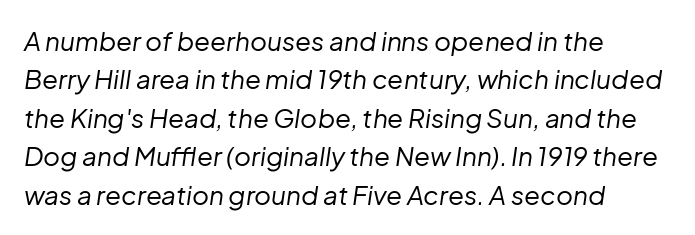
{"italic": "yes", "lean": "right", "slant_degrees": 8, "bold": "no", "underline": "no", "align": "left", "line_spacing": "normal", "line_spacing_ratio": 1.48, "letter_spacing": "normal", "letter_spacing_em": 0.0, "glyph_px": 26}
